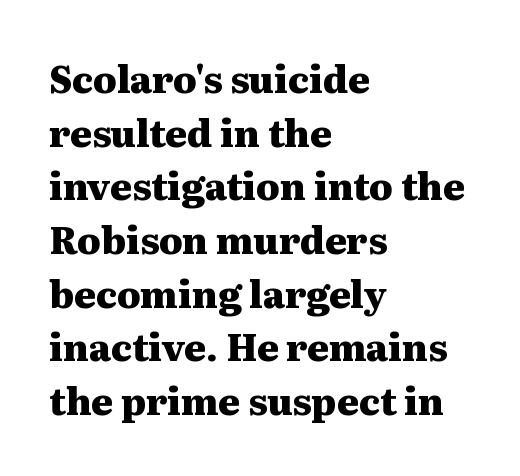
{"serif": "yes", "italic": "no", "bold": "yes", "weight": "heavy", "width": "wide", "stroke_contrast": "medium", "x_height": "medium", "monospaced": "no", "underline": "no", "align": "left", "line_spacing": "normal", "line_spacing_ratio": 1.45, "letter_spacing": "normal", "letter_spacing_em": 0.0, "glyph_px": 37}
